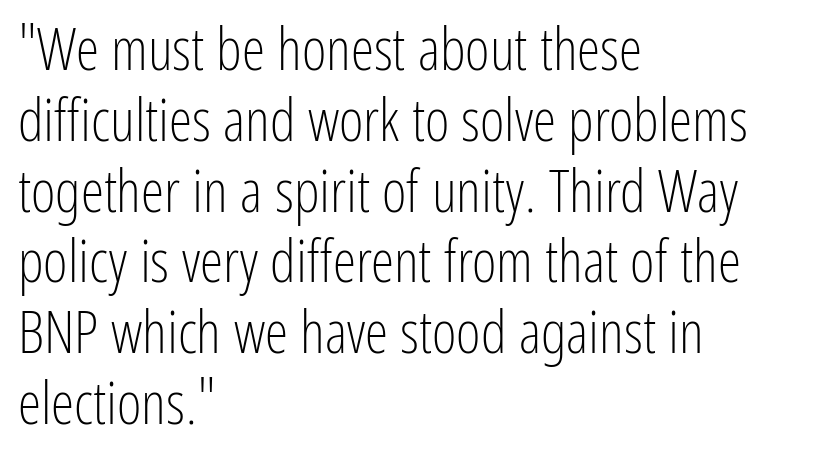
{"serif": "no", "italic": "no", "bold": "no", "weight": "light", "width": "condensed", "stroke_contrast": "low", "x_height": "medium", "monospaced": "no", "underline": "no", "align": "left", "line_spacing_ratio": 1.2, "letter_spacing": "normal", "letter_spacing_em": 0.0, "glyph_px": 59}
